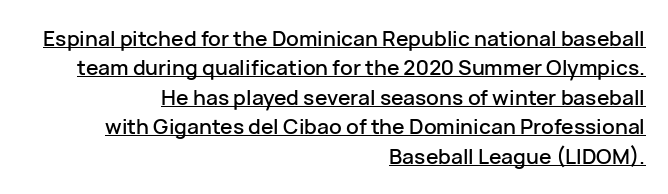
Q: Is the text italic (slanted)? A: No, it is upright.
Q: Is the text underlined? A: Yes.
Q: How is the paragraph aligned? A: Right-aligned.
Q: Is the spacing between letters normal or unusually wide? A: Normal.
Q: Is the spacing between lines tight, normal or loose? A: Normal.
